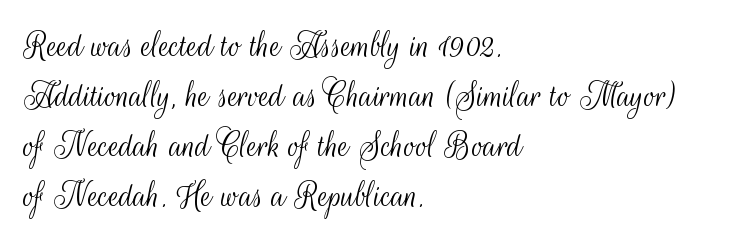
Q: Is the text bold? A: No.
Q: Is the text italic (slanted)? A: Yes.
Q: Is the typeface a serif or a sans-serif typeface? A: Sans-serif.
Q: Is the text underlined? A: No.
Q: How is the paragraph aligned? A: Left-aligned.
Q: Is the spacing between letters normal or unusually wide? A: Normal.
Q: Is the spacing between lines tight, normal or loose? A: Normal.
Q: Width (condensed, normal, or wide)? A: Condensed.
Q: Stroke contrast? A: Medium.
Q: x-height? A: Small.
Q: Monospaced? A: No.
